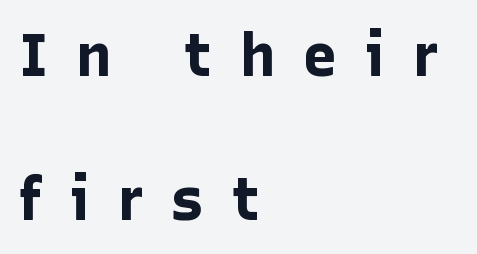
{"serif": "no", "italic": "no", "bold": "yes", "weight": "bold", "width": "normal", "stroke_contrast": "low", "x_height": "medium", "monospaced": "no", "underline": "no", "align": "left", "line_spacing": "loose", "line_spacing_ratio": 2.44, "letter_spacing": "wide", "letter_spacing_em": 0.46, "glyph_px": 59}
